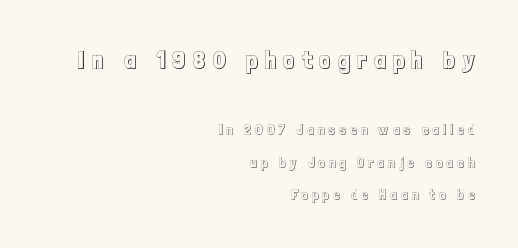
Nope, not italic — everything's standing straight. Look at the glyph heights: the upper group is clearly the bigger setting. The space between consecutive lines is lavish. Clear beneath every line of the passage. The tracking reads as deliberately expanded to a designer's eye.
